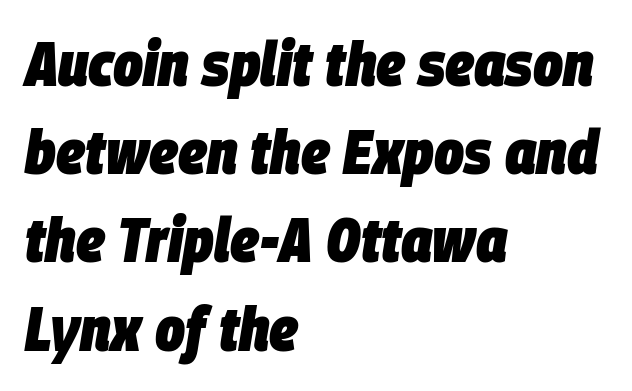
Q: Is the text bold? A: Yes.
Q: Is the text italic (slanted)? A: Yes, it leans right by about 9 degrees.
Q: Is the text underlined? A: No.
Q: How is the paragraph aligned? A: Left-aligned.
Q: Is the spacing between letters normal or unusually wide? A: Normal.
Q: Is the spacing between lines tight, normal or loose? A: Normal.
Q: Width (condensed, normal, or wide)? A: Condensed.
Q: Stroke contrast? A: Low.
Q: x-height? A: Large.
Q: Monospaced? A: No.
